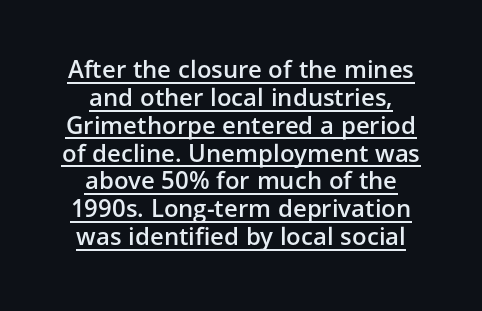
The rendered words wear a rule along their underside. Posture: straight, roman, zero tilt. Stroke thickness is moderately raised; the sample reads as semibold. Observe the ordinary spacing: letters are neighbours, not strangers. Notice how the passage keeps no hard edge, just a central spine.
